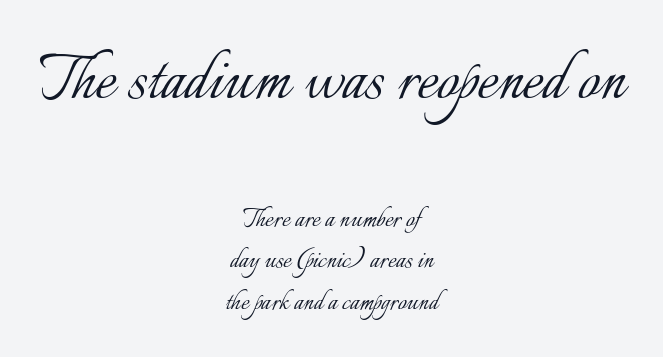
Larger block? The one above; the one below is distinctly smaller. Think of a printed novel: that variable character pitch is what you see here. Leading matches the norm, producing a regular column. The area under the type is left untouched. Reading down the block, each line starts at a different indent, mirrored at its end.
